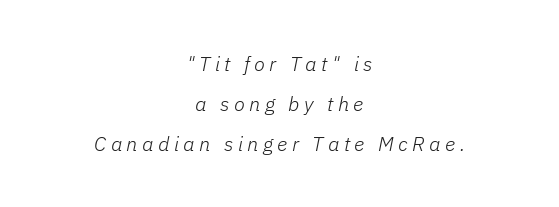
Q: Is the text bold? A: No.
Q: Is the text italic (slanted)? A: Yes, it leans right by about 11 degrees.
Q: Is the text underlined? A: No.
Q: How is the paragraph aligned? A: Centered.
Q: Is the spacing between letters normal or unusually wide? A: Unusually wide.
Q: Is the spacing between lines tight, normal or loose? A: Loose.
